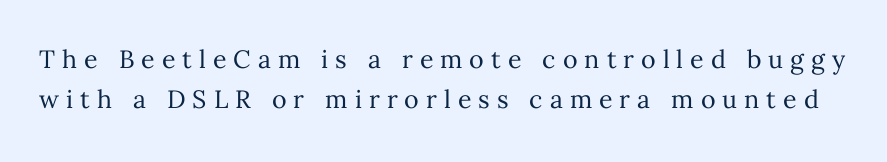
{"italic": "no", "bold": "no", "underline": "no", "line_spacing": "normal", "line_spacing_ratio": 1.59, "letter_spacing": "wide", "letter_spacing_em": 0.28, "glyph_px": 25}
